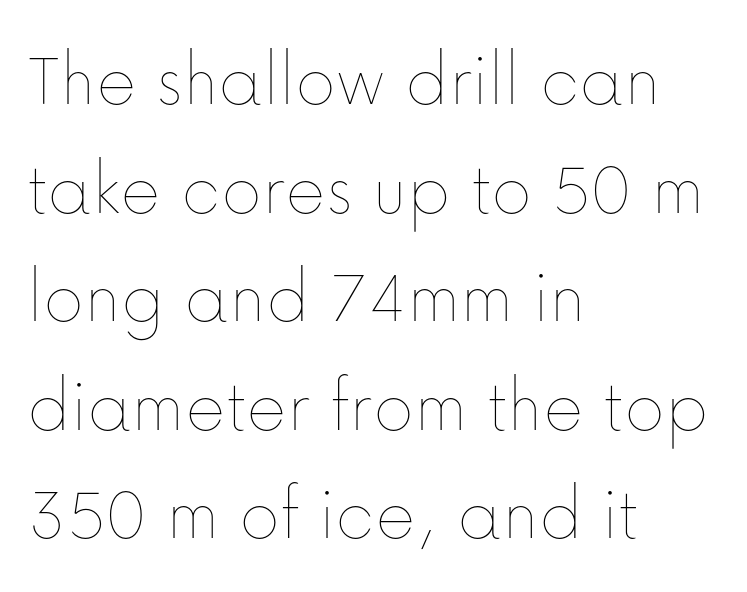
{"italic": "no", "bold": "no", "weight": "thin", "width": "normal", "stroke_contrast": "low", "x_height": "medium", "monospaced": "no", "underline": "no", "align": "left", "line_spacing": "normal", "line_spacing_ratio": 1.41, "letter_spacing": "normal", "letter_spacing_em": 0.0, "glyph_px": 77}
